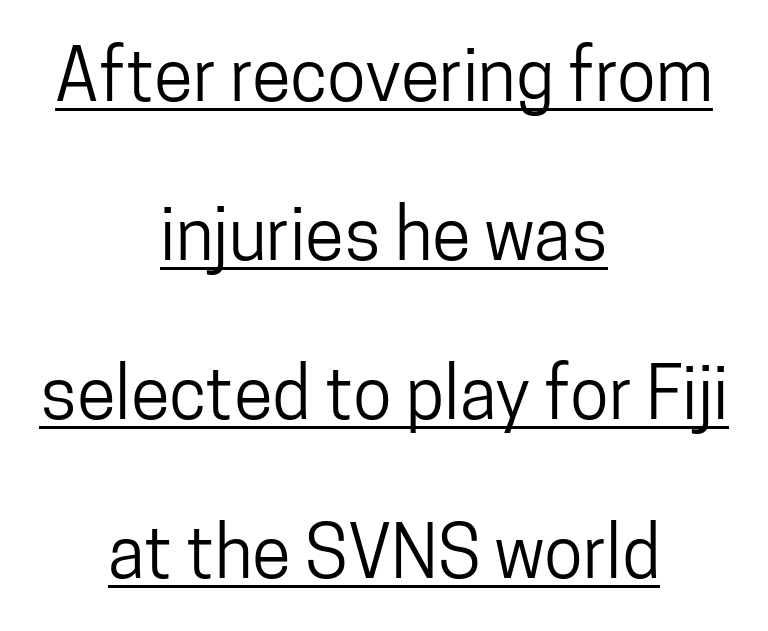
Q: Is the text italic (slanted)? A: No, it is upright.
Q: Is the typeface a serif or a sans-serif typeface? A: Sans-serif.
Q: Is the text underlined? A: Yes.
Q: How is the paragraph aligned? A: Centered.
Q: Is the spacing between letters normal or unusually wide? A: Normal.
Q: Is the spacing between lines tight, normal or loose? A: Loose.
Q: Width (condensed, normal, or wide)? A: Condensed.
Q: Stroke contrast? A: Low.
Q: x-height? A: Medium.
Q: Monospaced? A: No.
